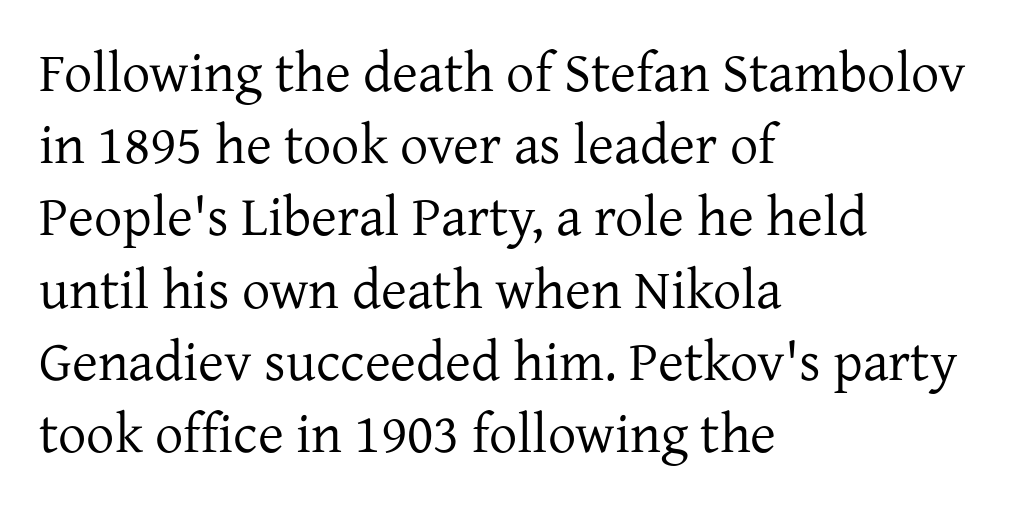
A bare baseline throughout the passage. The line texture is even and compact thanks to regular tracking. This is serif lettering, the kind often seen in printed books. Baseline-to-baseline distance is the conventional proportion of letter height.
